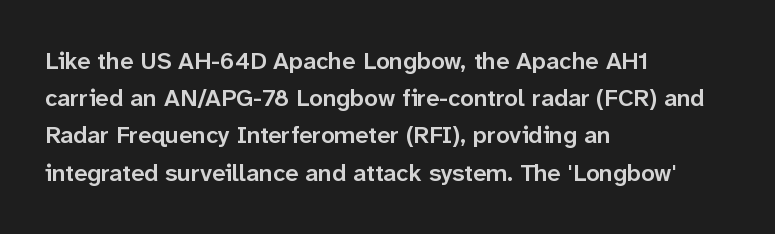
{"italic": "no", "bold": "semi", "underline": "no", "align": "left", "line_spacing": "normal", "line_spacing_ratio": 1.55, "letter_spacing": "normal", "letter_spacing_em": 0.0, "glyph_px": 24}
